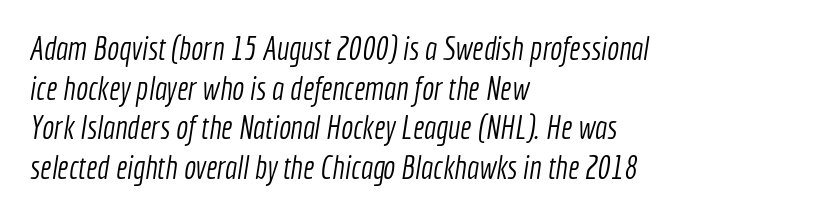
The image shows 32 px light, condensed sans-serif type; set left-aligned, line spacing 1.24x, normal letter spacing, not underlined; a medium x-height.
